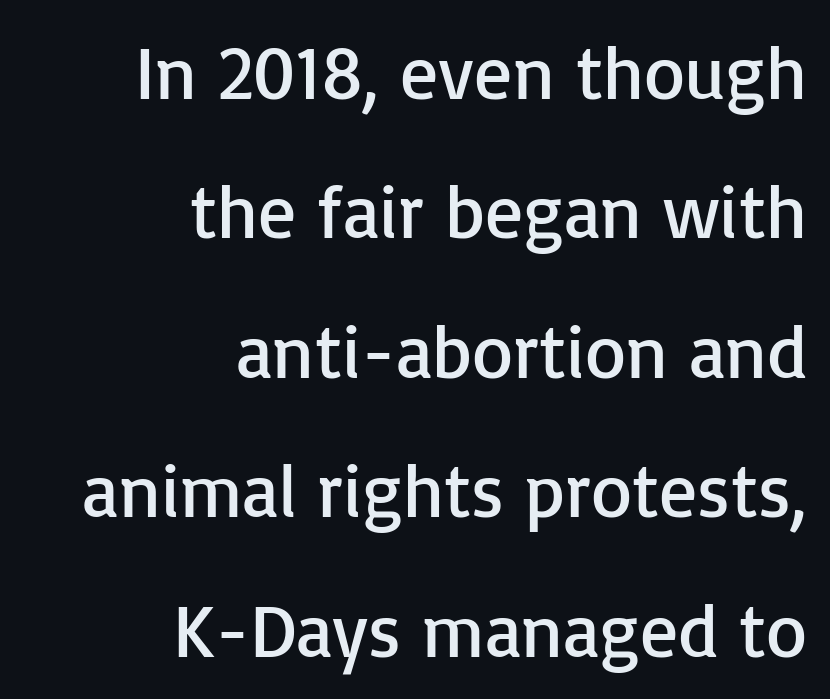
Q: Is the text bold? A: No.
Q: Is the text italic (slanted)? A: No, it is upright.
Q: Is the typeface a serif or a sans-serif typeface? A: Sans-serif.
Q: Is the text underlined? A: No.
Q: How is the paragraph aligned? A: Right-aligned.
Q: Is the spacing between letters normal or unusually wide? A: Normal.
Q: Width (condensed, normal, or wide)? A: Normal.
Q: Stroke contrast? A: Low.
Q: x-height? A: Medium.
Q: Monospaced? A: No.
